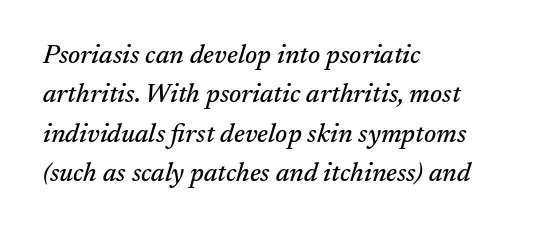
{"italic": "yes", "lean": "right", "slant_degrees": 17, "underline": "no", "align": "left", "line_spacing": "normal", "line_spacing_ratio": 1.51, "letter_spacing": "normal", "letter_spacing_em": 0.0, "glyph_px": 26}
